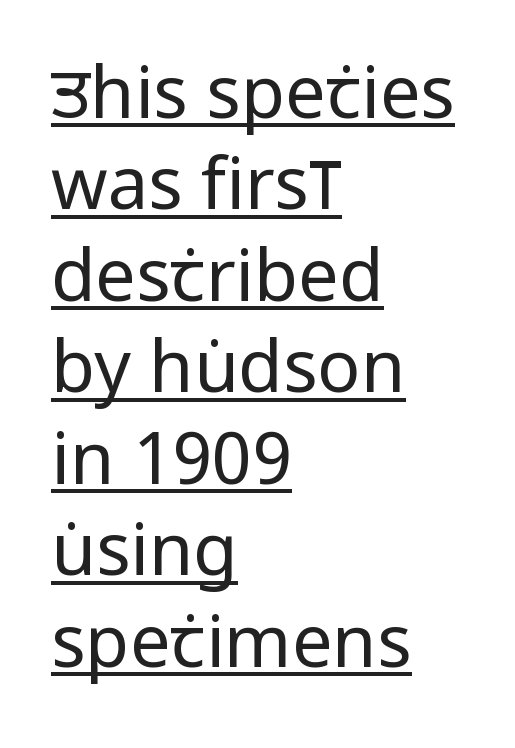
Q: Is the text bold? A: No.
Q: Is the text italic (slanted)? A: No, it is upright.
Q: Is the typeface a serif or a sans-serif typeface? A: Sans-serif.
Q: Is the text underlined? A: Yes.
Q: How is the paragraph aligned? A: Left-aligned.
Q: Is the spacing between letters normal or unusually wide? A: Normal.
Q: Is the spacing between lines tight, normal or loose? A: Normal.
Q: Width (condensed, normal, or wide)? A: Condensed.
Q: Stroke contrast? A: Low.
Q: x-height? A: Large.
Q: Monospaced? A: No.
